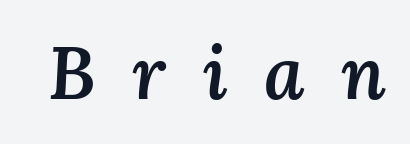
Q: Is the text bold? A: Semi-bold.
Q: Is the text italic (slanted)? A: Yes, it leans right by about 3 degrees.
Q: Is the text underlined? A: No.
Q: Is the spacing between letters normal or unusually wide? A: Unusually wide.
Q: Width (condensed, normal, or wide)? A: Normal.
Q: Stroke contrast? A: Medium.
Q: x-height? A: Medium.
Q: Monospaced? A: No.
